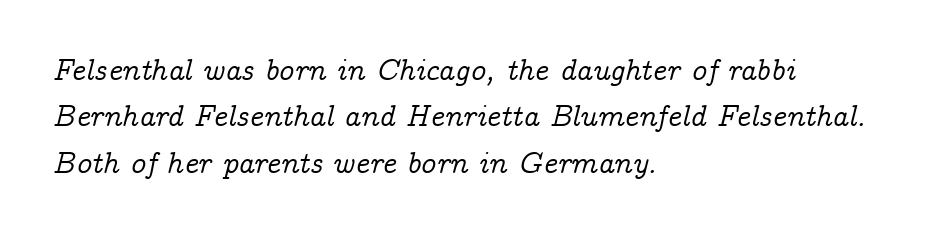
The image shows 30 px serif type, italic (leaning right); set left-aligned, normal line spacing (1.55x), normal letter spacing, not underlined; low stroke contrast and a medium x-height.
